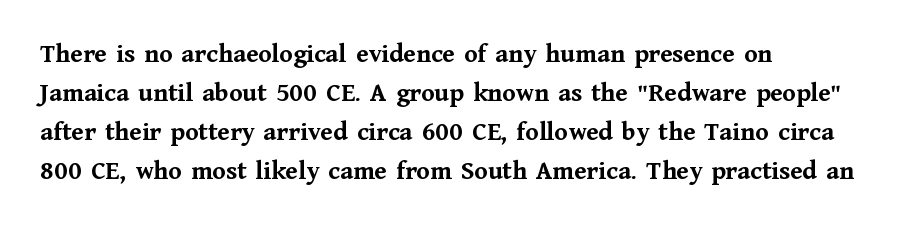
The typography opts for an upright posture over an oblique one. The face used here has the dense, thick strokes of a bold. Words float on clear page, feet unadorned. The typesetter chose a ragged-right arrangement here.
